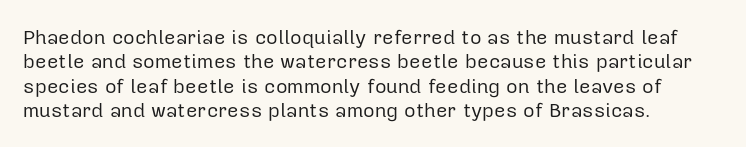
These lines keep a tight, regular rhythm from letter to letter. In CSS terms this would be text-align: left. Weight: in the light-to-regular range. This is roman type, the default non-slanted kind. Decoration check: the copy has no underline.
